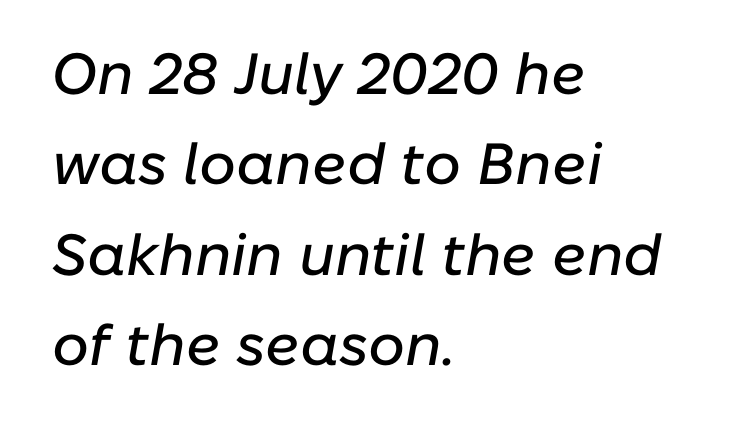
Q: Is the text italic (slanted)? A: Yes, it leans right by about 10 degrees.
Q: Is the text underlined? A: No.
Q: How is the paragraph aligned? A: Left-aligned.
Q: Is the spacing between letters normal or unusually wide? A: Normal.
Q: Is the spacing between lines tight, normal or loose? A: Normal.
Q: Width (condensed, normal, or wide)? A: Normal.
Q: Stroke contrast? A: Low.
Q: x-height? A: Medium.
Q: Monospaced? A: No.
